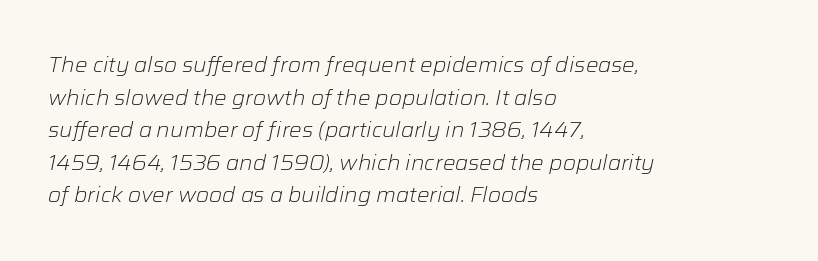
Q: Is the text bold? A: No.
Q: Is the text italic (slanted)? A: Yes, it leans right by about 12 degrees.
Q: Is the text underlined? A: No.
Q: How is the paragraph aligned? A: Left-aligned.
Q: Is the spacing between letters normal or unusually wide? A: Normal.
Q: Is the spacing between lines tight, normal or loose? A: Normal.
